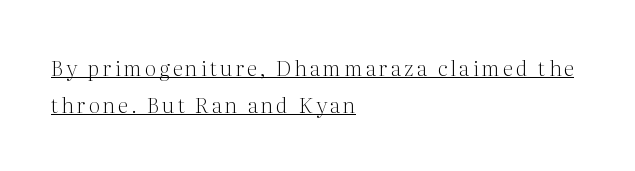
The image shows 21 px text type, upright; set left-aligned, line spacing 1.74x, underlined.
